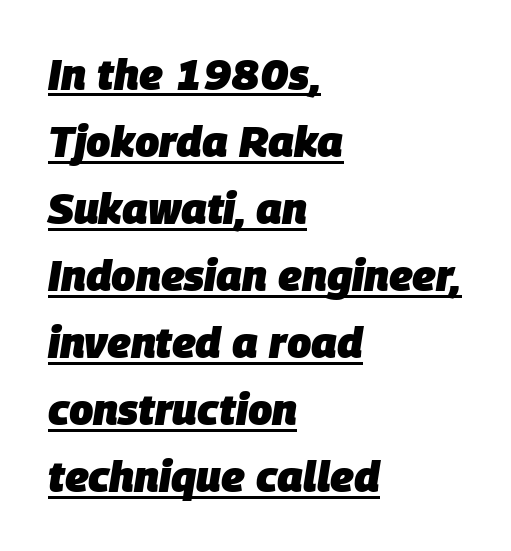
The image shows 43 px heavy type, italic (leaning right); set left-aligned, normal line spacing (1.56x), normal letter spacing, underlined; low stroke contrast and a large x-height.
